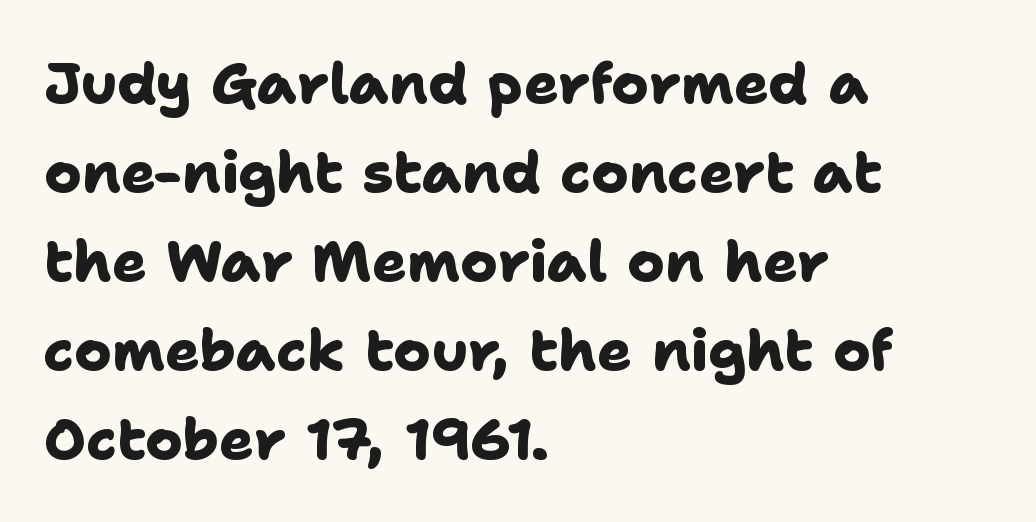
The image shows 57 px heavy sans-serif type; set left-aligned, normal line spacing (1.56x), normal letter spacing, not underlined; low stroke contrast and a medium x-height.
